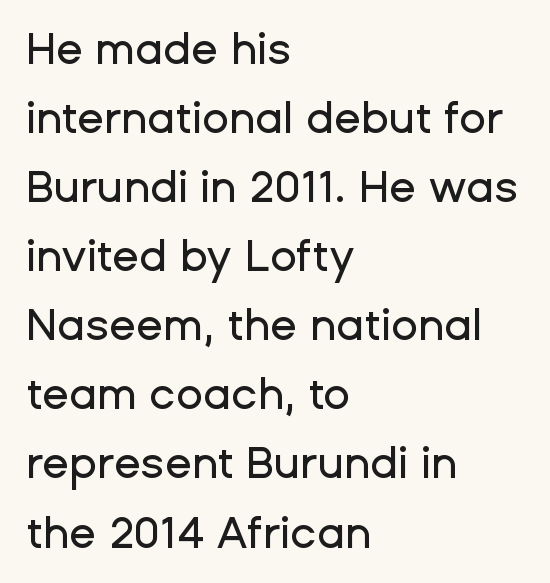
Q: Is the text italic (slanted)? A: No, it is upright.
Q: Is the typeface a serif or a sans-serif typeface? A: Sans-serif.
Q: Is the text underlined? A: No.
Q: How is the paragraph aligned? A: Left-aligned.
Q: Is the spacing between letters normal or unusually wide? A: Normal.
Q: Is the spacing between lines tight, normal or loose? A: Normal.
Q: Width (condensed, normal, or wide)? A: Normal.
Q: Stroke contrast? A: Low.
Q: x-height? A: Medium.
Q: Monospaced? A: No.
